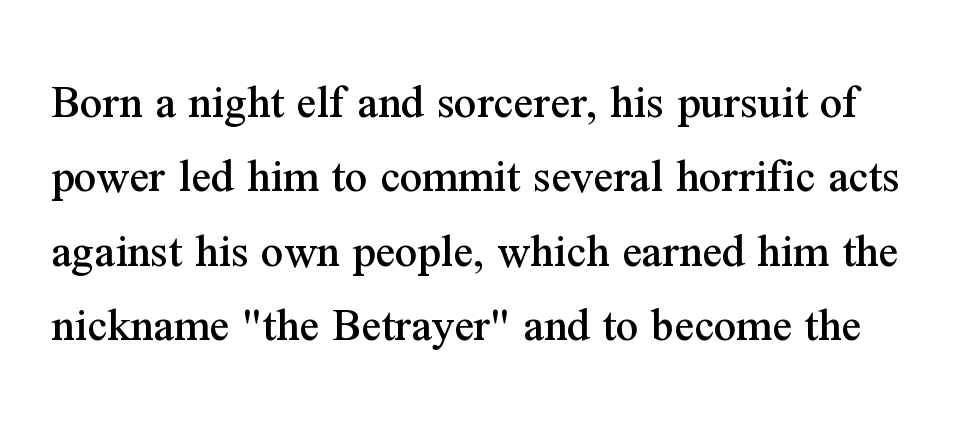
Q: Is the text italic (slanted)? A: No, it is upright.
Q: Is the typeface a serif or a sans-serif typeface? A: Serif.
Q: Is the text underlined? A: No.
Q: Is the spacing between letters normal or unusually wide? A: Normal.
Q: Is the spacing between lines tight, normal or loose? A: Normal.
Q: Width (condensed, normal, or wide)? A: Normal.
Q: Stroke contrast? A: Medium.
Q: x-height? A: Medium.
Q: Monospaced? A: No.
